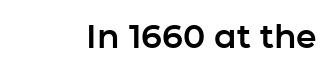
The image shows 33 px sans-serif type, upright; set normal letter spacing, not underlined; low stroke contrast and a medium x-height.
